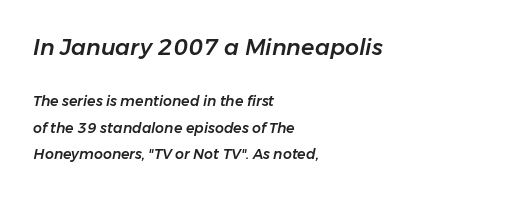
The image shows 22 px text type, italic (leaning right); set left-aligned, line spacing 1.89x, normal letter spacing, not underlined; the first (top) block is 1.57x larger.
